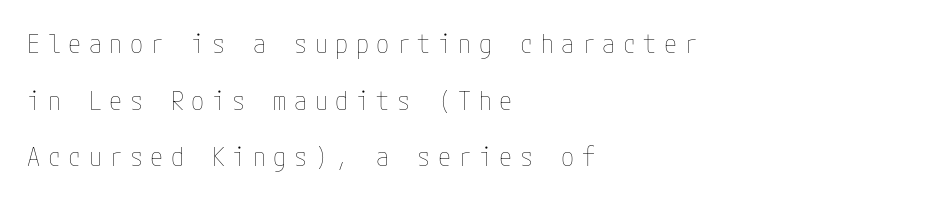
Q: Is the text bold? A: No.
Q: Is the text italic (slanted)? A: No, it is upright.
Q: Is the text underlined? A: No.
Q: How is the paragraph aligned? A: Left-aligned.
Q: Is the spacing between letters normal or unusually wide? A: Unusually wide.
Q: Is the spacing between lines tight, normal or loose? A: Loose.
